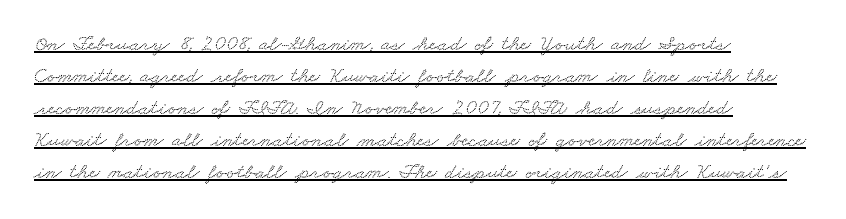
Tracking here is standard; glyphs follow each other at the usual distance. Casual observation: everything's shoved over to the left. Is there an underline? Yes — a line sits under the letters. Regular leading.
